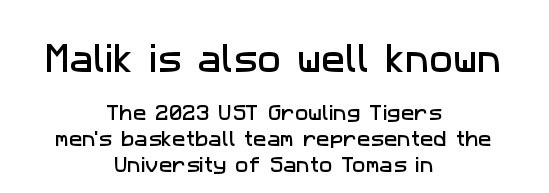
{"serif": "no", "width": "normal", "stroke_contrast": "low", "x_height": "medium", "monospaced": "no", "underline": "no", "align": "center", "line_spacing": "normal", "line_spacing_ratio": 1.45, "letter_spacing": "normal", "letter_spacing_em": 0.0, "larger_block": "first", "size_ratio": 1.78, "glyph_px": 32}
